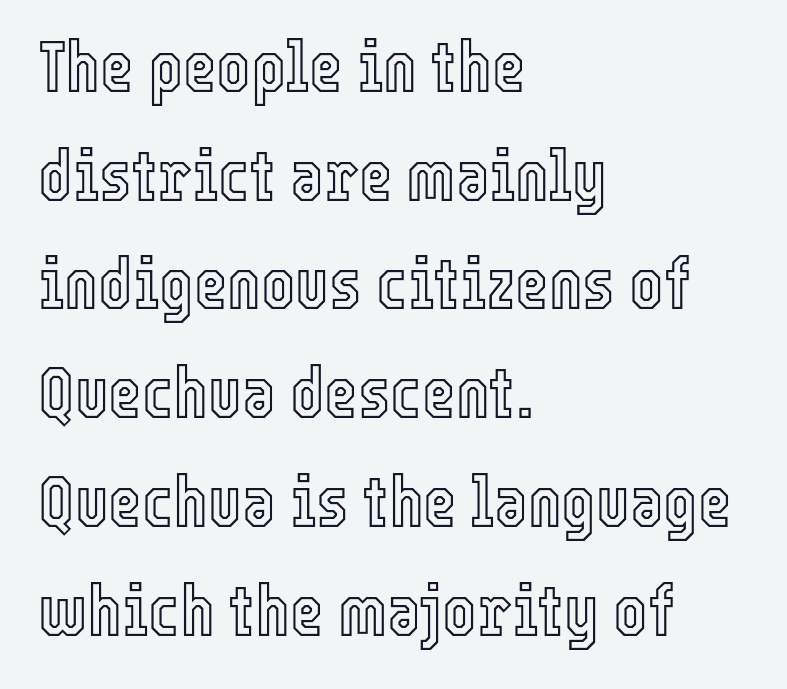
Q: Is the text italic (slanted)? A: No, it is upright.
Q: Is the text underlined? A: No.
Q: How is the paragraph aligned? A: Left-aligned.
Q: Is the spacing between letters normal or unusually wide? A: Normal.
Q: Is the spacing between lines tight, normal or loose? A: Normal.
Q: Width (condensed, normal, or wide)? A: Condensed.
Q: x-height? A: Medium.
Q: Monospaced? A: No.
